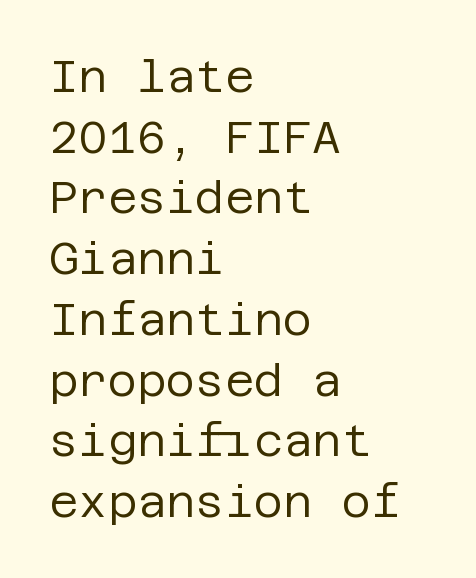
These lines stack with their left ends in a neat column. Clear beneath every line of the passage. Leading: standard. This rendering leaves character spacing at its baseline value. Each letter's strokes conclude bluntly, with no projecting serifs. The lettering holds an erect, upright posture throughout.
